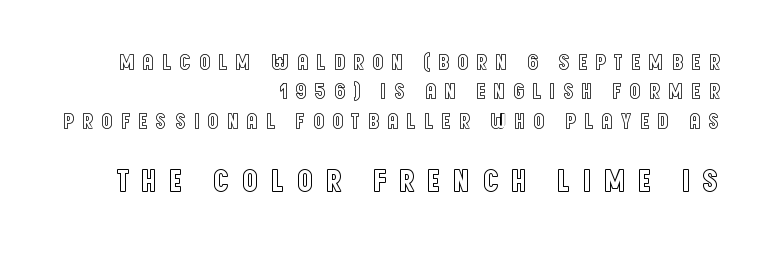
{"italic": "no", "width": "condensed", "x_height": "large", "monospaced": "no", "underline": "no", "align": "right", "line_spacing": "normal", "line_spacing_ratio": 1.33, "letter_spacing": "wide", "letter_spacing_em": 0.34, "larger_block": "second", "size_ratio": 1.5, "glyph_px": 33}
